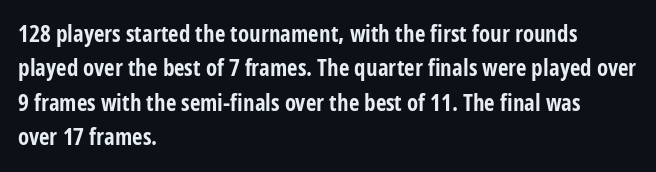
{"italic": "no", "bold": "yes", "underline": "no", "align": "left", "line_spacing": "normal", "line_spacing_ratio": 1.5, "letter_spacing": "normal", "letter_spacing_em": 0.0, "glyph_px": 23}
